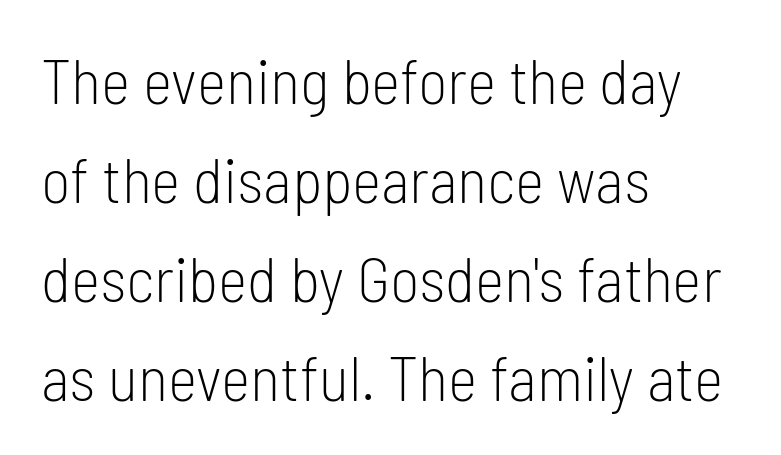
A clean baseline with only descenders dipping below it. Think standard paragraph weight, or any step lighter than that. What's the leading like? Ordinary, nothing unusual. The typeface chosen for these lines omits serifs. Quick note: not italic, upright. The letters advance in unequal steps, a hallmark of proportional type.
